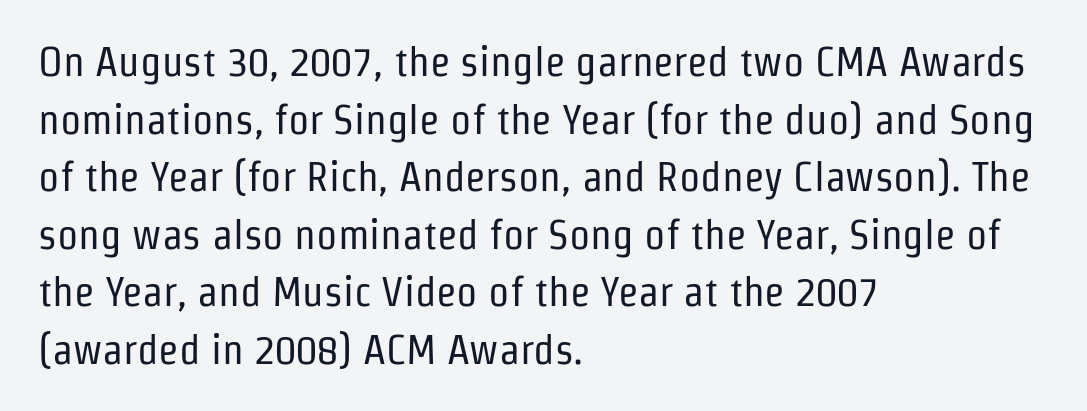
Q: Is the text bold? A: No.
Q: Is the text italic (slanted)? A: No, it is upright.
Q: Is the typeface a serif or a sans-serif typeface? A: Sans-serif.
Q: Is the text underlined? A: No.
Q: How is the paragraph aligned? A: Left-aligned.
Q: Is the spacing between letters normal or unusually wide? A: Normal.
Q: Is the spacing between lines tight, normal or loose? A: Normal.
Q: Width (condensed, normal, or wide)? A: Condensed.
Q: Stroke contrast? A: Low.
Q: x-height? A: Medium.
Q: Monospaced? A: No.
